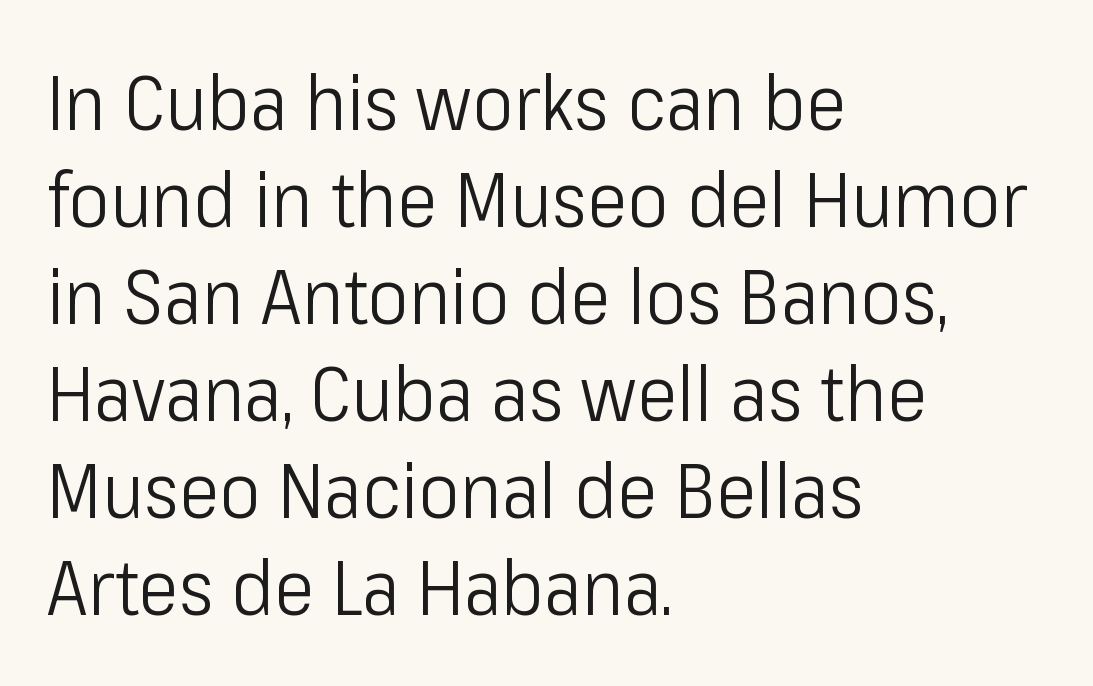
{"serif": "no", "italic": "no", "bold": "no", "weight": "light", "width": "condensed", "stroke_contrast": "low", "x_height": "medium", "monospaced": "no", "underline": "no", "align": "left", "line_spacing": "normal", "line_spacing_ratio": 1.26, "letter_spacing": "normal", "letter_spacing_em": 0.0, "glyph_px": 77}
